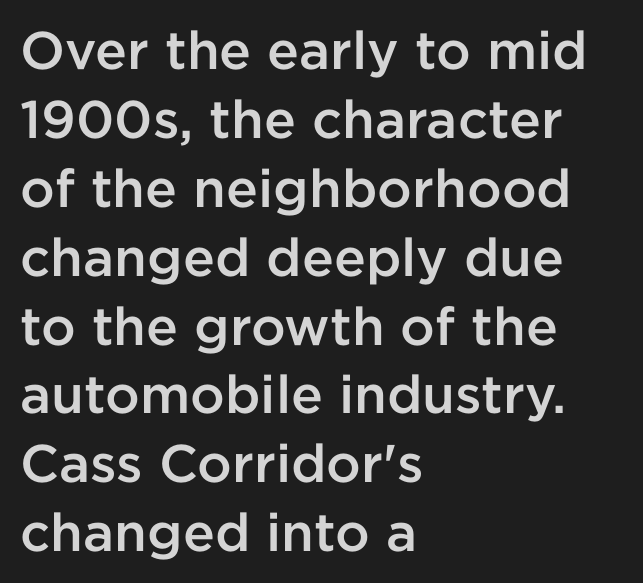
The axis of the letterforms is exactly vertical. The characters look somewhat weighty, a semibold short of true bold. Each letter keeps its own natural width here, so spacing adapts to shape. Stroke terminals: plain, sans-serif. The letterforms sit shoulder to shoulder at normal distance. These lines sit exactly where default settings would place them.
